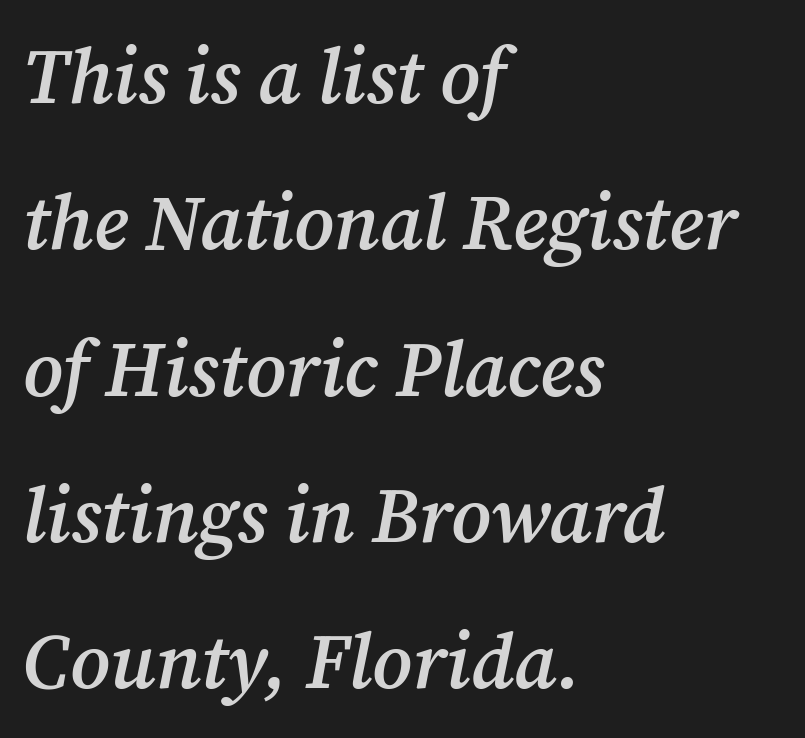
The image shows 77 px semibold serif type, italic (leaning right); set left-aligned, loose line spacing (1.9x), normal letter spacing, not underlined; medium stroke contrast and a medium x-height.
